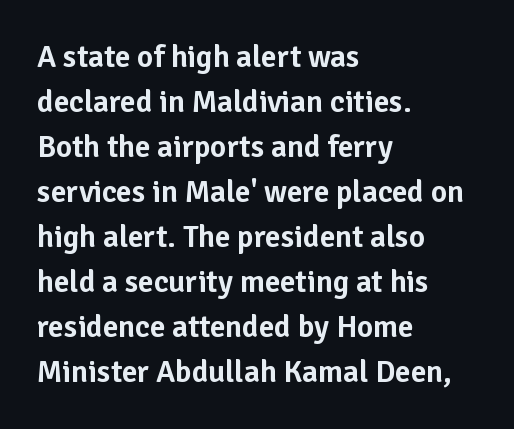
Caption: standard tracking, unaltered. Notice how the stems are strictly vertical — no italics here. These lines are rendered in a variable-pitch font. Regarding leading, the lines here are spaced in the standard way.
